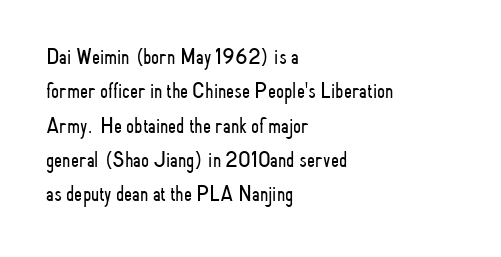
Q: Is the text bold? A: No.
Q: Is the text italic (slanted)? A: No, it is upright.
Q: Is the text underlined? A: No.
Q: How is the paragraph aligned? A: Left-aligned.
Q: Is the spacing between letters normal or unusually wide? A: Normal.
Q: Is the spacing between lines tight, normal or loose? A: Normal.
